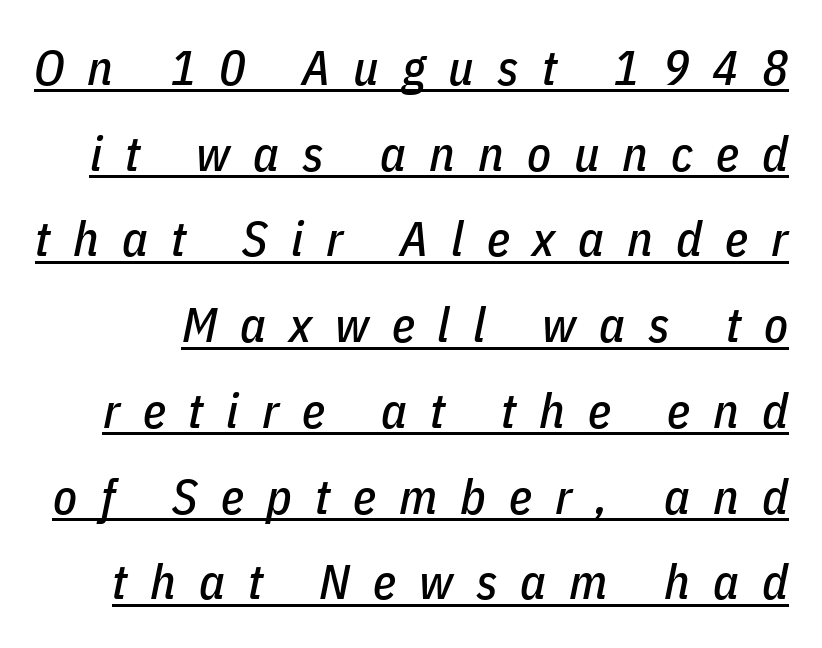
The image shows 49 px condensed type, italic (leaning right); set line spacing 1.75x, unusually wide letter spacing (+0.47 em), underlined; low stroke contrast and a medium x-height.
